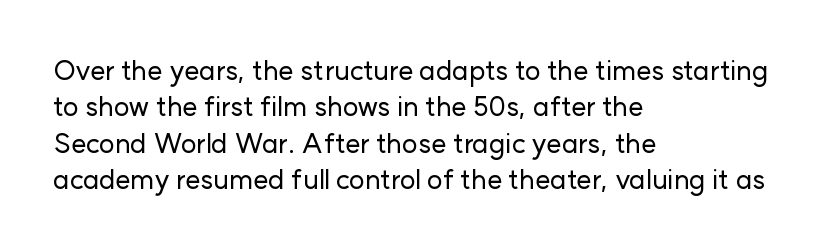
Tracking value appears to be zero — textbook default spacing. The type sits square on the baseline with zero lean. A clean baseline with only descenders dipping below it. Is the block centered? No — it sits flush against the left margin. Notice how descenders clear the ascenders below comfortably — that's standard leading.
